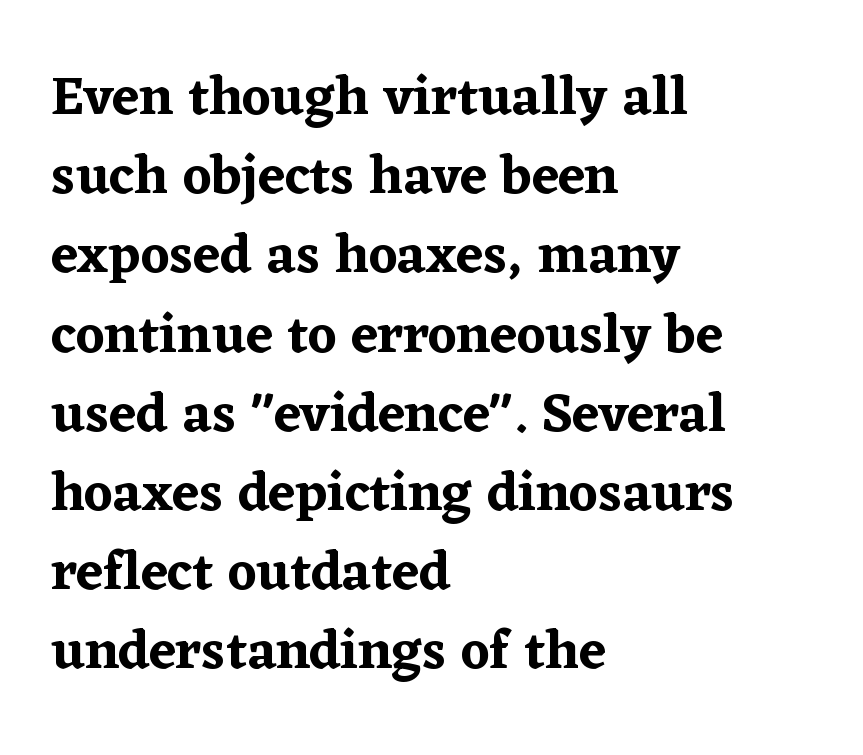
Interline gaps are of average width in this sample. No italicization has been applied; the sample stays upright. This sample has the flowing, uneven cadence of proportional lettering. The rendering shows small feet on the letterforms — a serif design. Horizontally, the lines are justified to the leading edge only.
